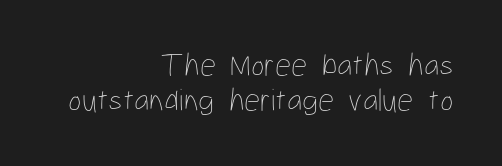
The image shows 32 px thin, condensed type, upright; set right-aligned, tight line spacing (1.08x), normal letter spacing, not underlined; low stroke contrast and a medium x-height.
